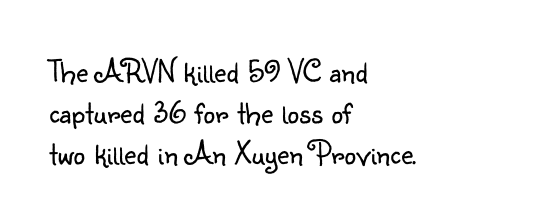
Q: Is the text bold? A: No.
Q: Is the text italic (slanted)? A: No, it is upright.
Q: Is the typeface a serif or a sans-serif typeface? A: Sans-serif.
Q: Is the text underlined? A: No.
Q: How is the paragraph aligned? A: Left-aligned.
Q: Is the spacing between letters normal or unusually wide? A: Normal.
Q: Is the spacing between lines tight, normal or loose? A: Normal.
Q: Width (condensed, normal, or wide)? A: Normal.
Q: Stroke contrast? A: Low.
Q: x-height? A: Small.
Q: Monospaced? A: No.
